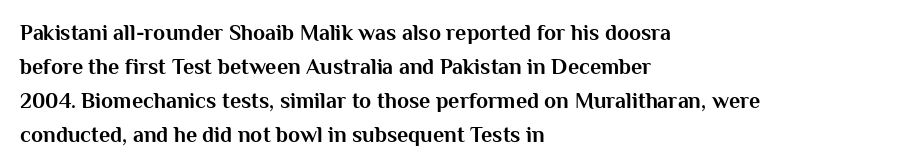
The image shows 22 px bold type, upright; set left-aligned, normal line spacing (1.55x), normal letter spacing, not underlined.
